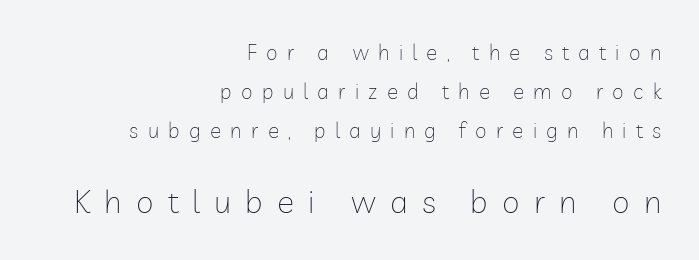
The image shows 32 px thin sans-serif type, upright; set right-aligned, line spacing 1.85x, unusually wide letter spacing (+0.44 em), not underlined; the second (bottom) block is 1.52x larger; low stroke contrast and a medium x-height.
